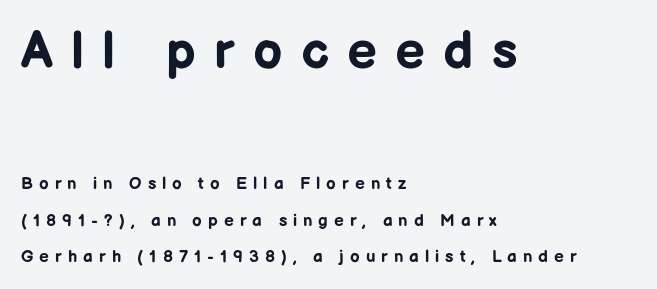
Q: Is the text bold? A: Yes.
Q: Is the text italic (slanted)? A: No, it is upright.
Q: Is the typeface a serif or a sans-serif typeface? A: Sans-serif.
Q: Is the text underlined? A: No.
Q: How is the paragraph aligned? A: Left-aligned.
Q: Is the spacing between letters normal or unusually wide? A: Unusually wide.
Q: Is the spacing between lines tight, normal or loose? A: Loose.
Q: Which block of text is set in a larger size, the first (top) or the second (bottom)? A: The first (top) one.
Q: Width (condensed, normal, or wide)? A: Normal.
Q: Stroke contrast? A: Low.
Q: x-height? A: Medium.
Q: Monospaced? A: No.
